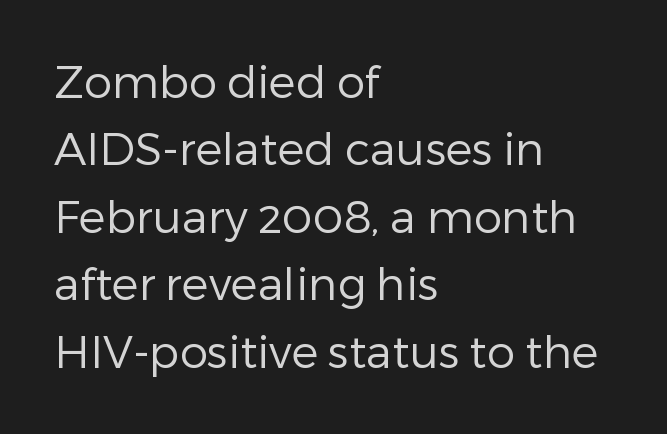
Descenders hang freely into open space. Caption: standard tracking, unaltered. Rows of type keep a routine distance in the vertical direction. Here the designer chose a conventional face with non-uniform glyph widths. This sample uses an upright cut, with every glyph sitting square on the baseline. Serif or sans? Sans — the stroke terminals are bare.
